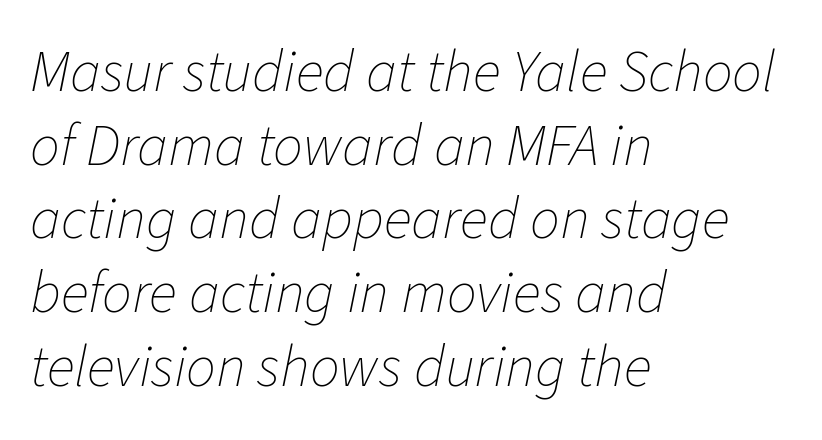
Q: Is the text bold? A: No.
Q: Is the text italic (slanted)? A: Yes, it leans right by about 11 degrees.
Q: Is the text underlined? A: No.
Q: How is the paragraph aligned? A: Left-aligned.
Q: Is the spacing between letters normal or unusually wide? A: Normal.
Q: Is the spacing between lines tight, normal or loose? A: Normal.
Q: Width (condensed, normal, or wide)? A: Normal.
Q: Stroke contrast? A: Low.
Q: x-height? A: Medium.
Q: Monospaced? A: No.
